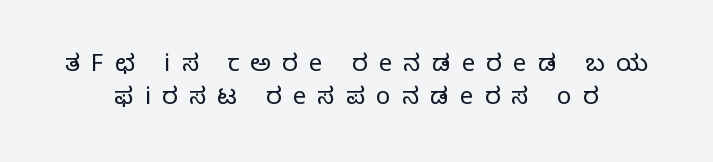
The image shows 24 px text type, upright; set normal line spacing (1.36x), unusually wide letter spacing (+0.47 em), not underlined.
